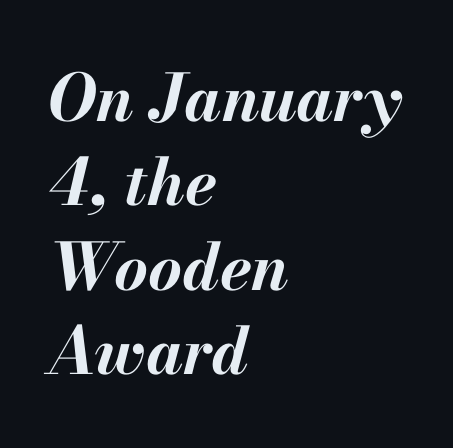
{"italic": "yes", "lean": "right", "slant_degrees": 13, "bold": "yes", "weight": "bold", "width": "normal", "stroke_contrast": "medium", "x_height": "small", "monospaced": "no", "underline": "no", "align": "left", "line_spacing": "normal", "line_spacing_ratio": 1.3, "letter_spacing": "normal", "letter_spacing_em": 0.0, "glyph_px": 65}
